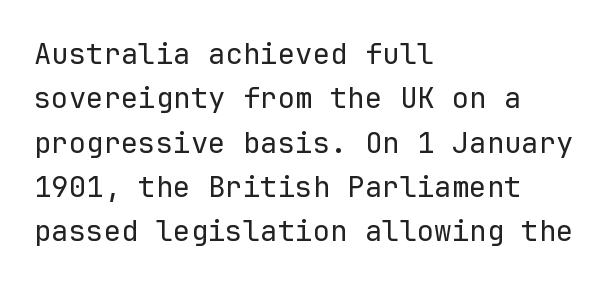
The image shows 29 px regular-weight sans-serif type, upright, monospaced; set left-aligned, normal line spacing (1.53x), normal letter spacing, not underlined; low stroke contrast and a medium x-height.
